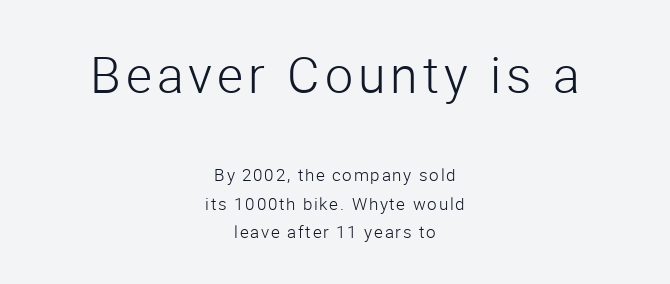
{"serif": "no", "italic": "no", "bold": "no", "weight": "light", "width": "normal", "stroke_contrast": "low", "x_height": "medium", "monospaced": "no", "underline": "no", "align": "center", "line_spacing": "normal", "line_spacing_ratio": 1.67, "larger_block": "first", "size_ratio": 2.94, "glyph_px": 50}
